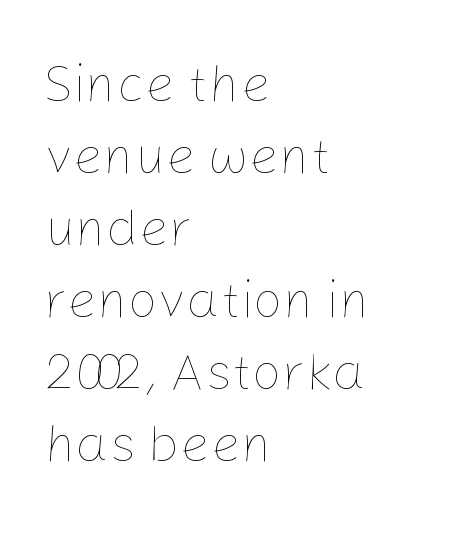
Q: Is the text bold? A: No.
Q: Is the text italic (slanted)? A: No, it is upright.
Q: Is the text underlined? A: No.
Q: How is the paragraph aligned? A: Left-aligned.
Q: Is the spacing between letters normal or unusually wide? A: Normal.
Q: Is the spacing between lines tight, normal or loose? A: Normal.
Q: Width (condensed, normal, or wide)? A: Normal.
Q: Stroke contrast? A: Low.
Q: x-height? A: Medium.
Q: Monospaced? A: No.
